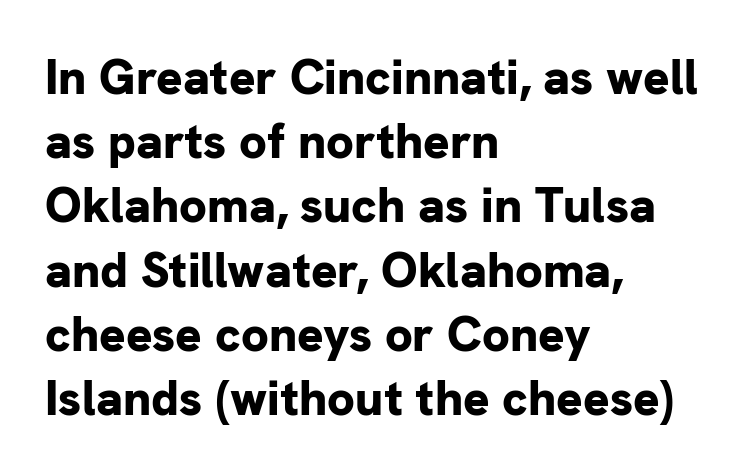
Q: Is the text bold? A: Yes.
Q: Is the text italic (slanted)? A: No, it is upright.
Q: Is the typeface a serif or a sans-serif typeface? A: Sans-serif.
Q: Is the text underlined? A: No.
Q: How is the paragraph aligned? A: Left-aligned.
Q: Is the spacing between letters normal or unusually wide? A: Normal.
Q: Is the spacing between lines tight, normal or loose? A: Normal.
Q: Width (condensed, normal, or wide)? A: Normal.
Q: Stroke contrast? A: Low.
Q: x-height? A: Medium.
Q: Monospaced? A: No.
